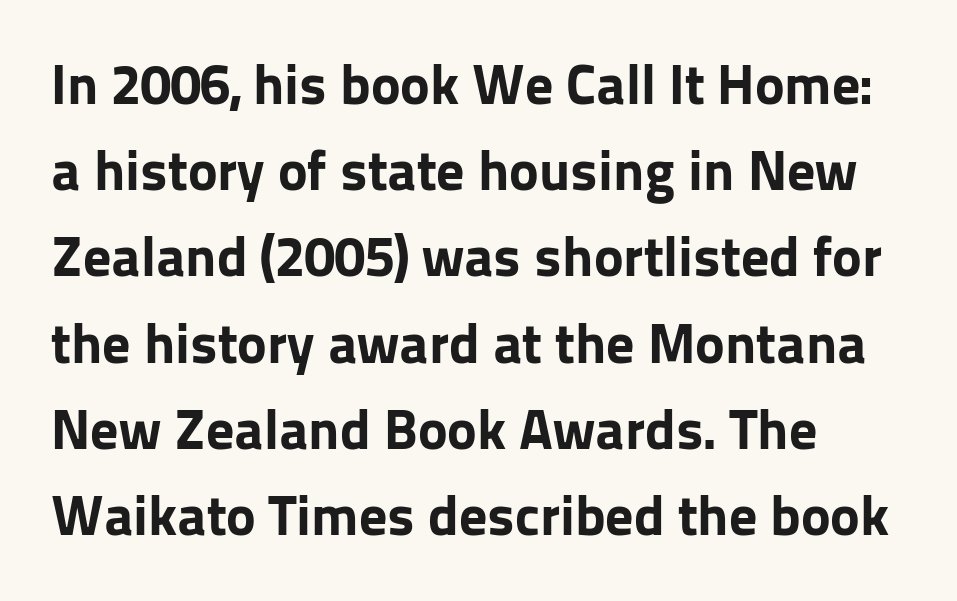
The image shows 56 px bold sans-serif type, upright; set left-aligned, normal line spacing (1.54x), normal letter spacing, not underlined; low stroke contrast and a medium x-height.
